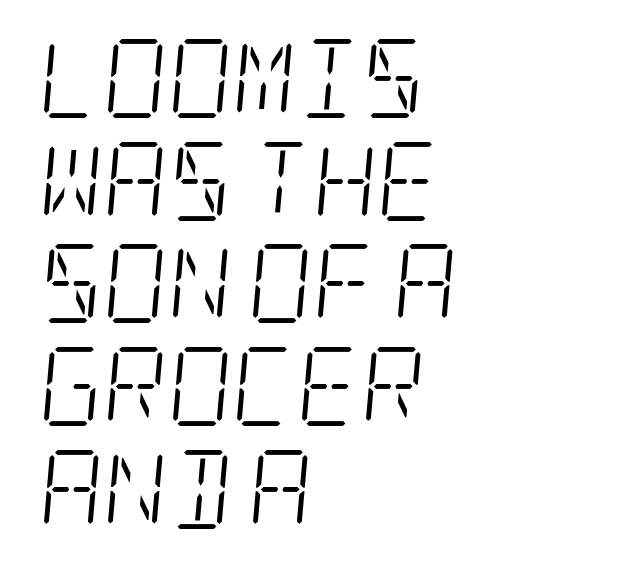
The image shows 79 px light, condensed serif type, italic (leaning right); set left-aligned, normal line spacing (1.3x), normal letter spacing, not underlined; low stroke contrast and a large x-height.
